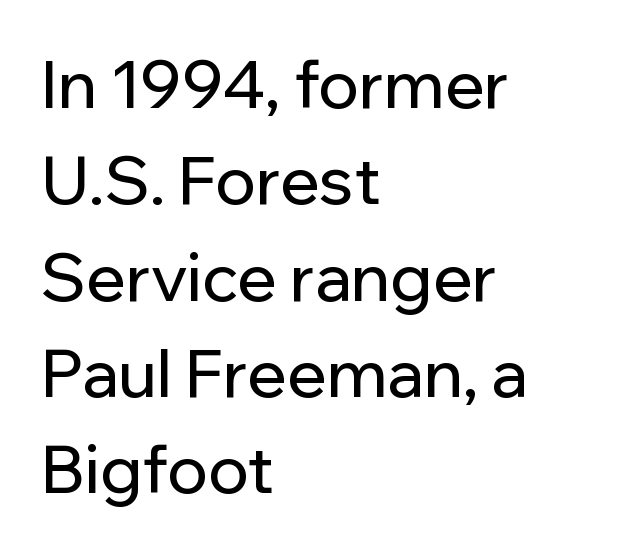
The image shows 66 px sans-serif type, upright; set left-aligned, normal line spacing (1.46x), normal letter spacing, not underlined; low stroke contrast and a medium x-height.
